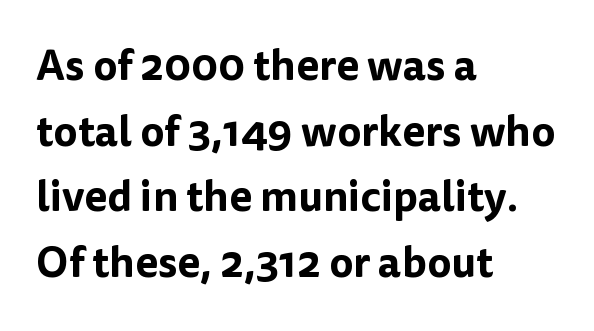
Q: Is the text italic (slanted)? A: No, it is upright.
Q: Is the typeface a serif or a sans-serif typeface? A: Sans-serif.
Q: Is the text underlined? A: No.
Q: How is the paragraph aligned? A: Left-aligned.
Q: Is the spacing between letters normal or unusually wide? A: Normal.
Q: Is the spacing between lines tight, normal or loose? A: Normal.
Q: Width (condensed, normal, or wide)? A: Normal.
Q: Stroke contrast? A: Low.
Q: x-height? A: Medium.
Q: Monospaced? A: No.
